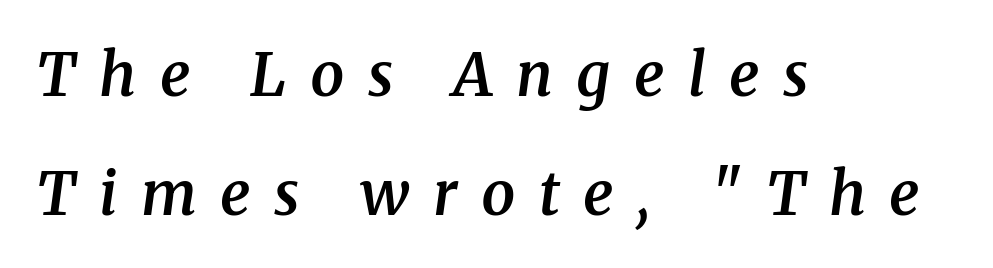
Rule under the text: the space is simply empty. Caption: semibold face, moderately heavy strokes. Do the characters align in a grid? No, the font is proportional. The block of text is sparse from top to bottom, with ample space between rows. Which margin do the lines hug? The left one — the right edge is uneven.
